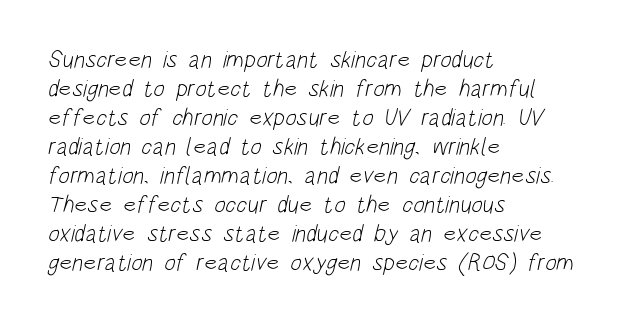
{"bold": "no", "underline": "no", "align": "left", "line_spacing_ratio": 1.21, "letter_spacing": "normal", "letter_spacing_em": 0.0, "glyph_px": 24}
